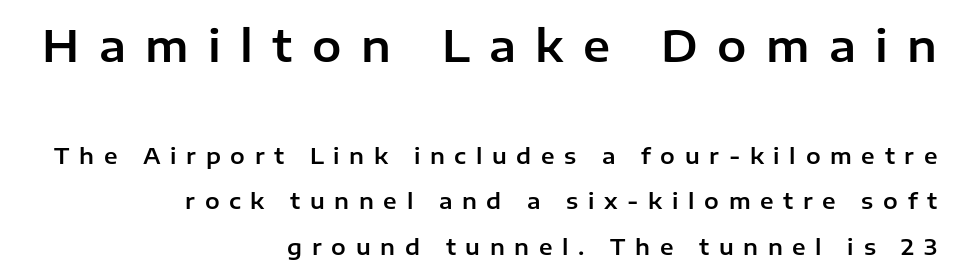
Q: Is the text italic (slanted)? A: No, it is upright.
Q: Is the typeface a serif or a sans-serif typeface? A: Sans-serif.
Q: Is the text underlined? A: No.
Q: How is the paragraph aligned? A: Right-aligned.
Q: Is the spacing between letters normal or unusually wide? A: Unusually wide.
Q: Is the spacing between lines tight, normal or loose? A: Loose.
Q: Which block of text is set in a larger size, the first (top) or the second (bottom)? A: The first (top) one.
Q: Width (condensed, normal, or wide)? A: Normal.
Q: Stroke contrast? A: Low.
Q: x-height? A: Medium.
Q: Monospaced? A: No.
